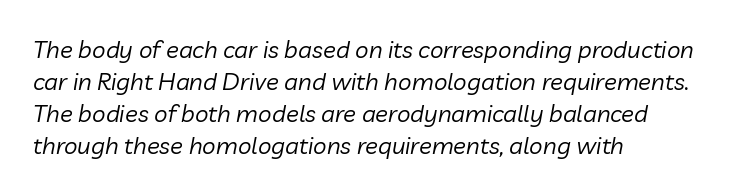
{"italic": "yes", "lean": "right", "slant_degrees": 10, "bold": "no", "underline": "no", "align": "left", "line_spacing": "normal", "line_spacing_ratio": 1.33, "letter_spacing": "normal", "letter_spacing_em": 0.0, "glyph_px": 24}
